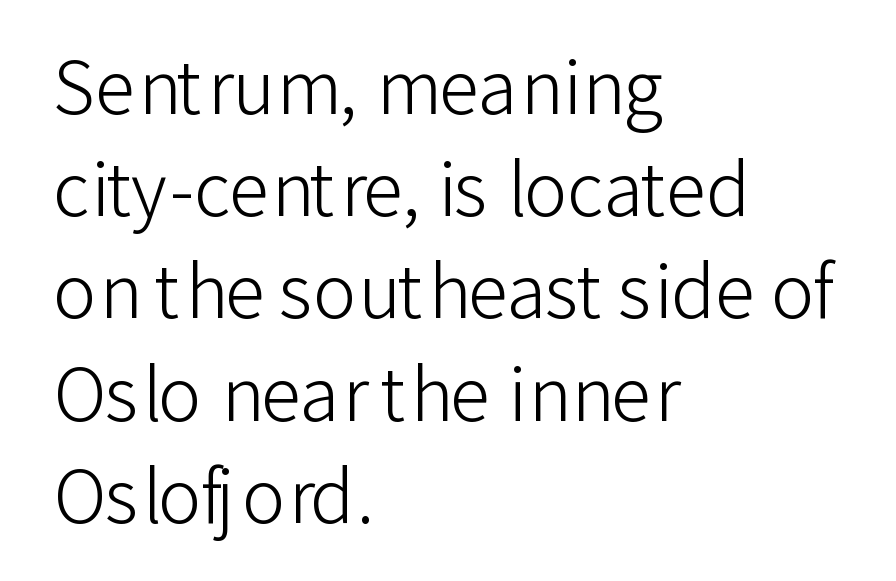
The image shows 73 px light sans-serif type, upright; set left-aligned, normal line spacing (1.4x), normal letter spacing, not underlined; low stroke contrast and a medium x-height.
